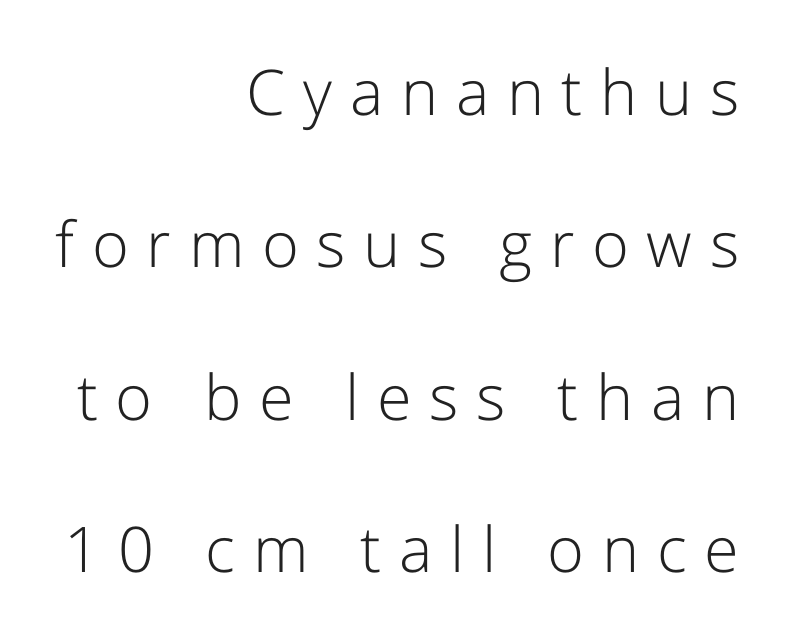
The image shows 63 px light sans-serif type, upright; set right-aligned, loose line spacing (2.42x), unusually wide letter spacing (+0.28 em), not underlined; low stroke contrast and a medium x-height.
